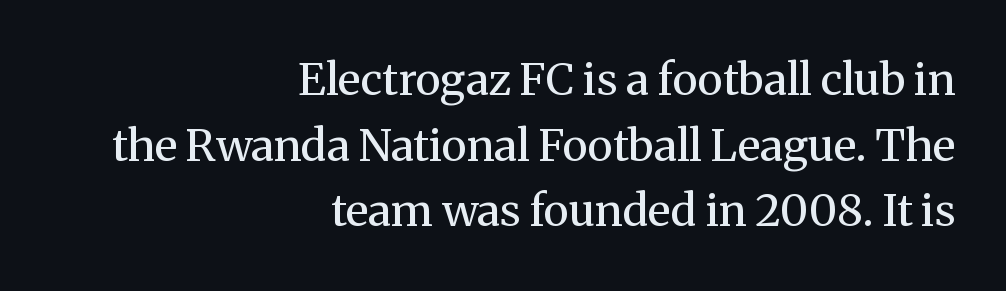
The image shows 44 px regular-weight serif type, upright; set right-aligned, normal line spacing (1.49x), normal letter spacing, not underlined; medium stroke contrast and a medium x-height.
